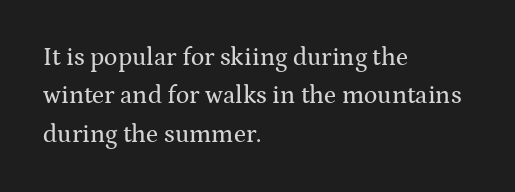
Q: Is the text italic (slanted)? A: No, it is upright.
Q: Is the text underlined? A: No.
Q: How is the paragraph aligned? A: Left-aligned.
Q: Is the spacing between letters normal or unusually wide? A: Normal.
Q: Is the spacing between lines tight, normal or loose? A: Normal.
